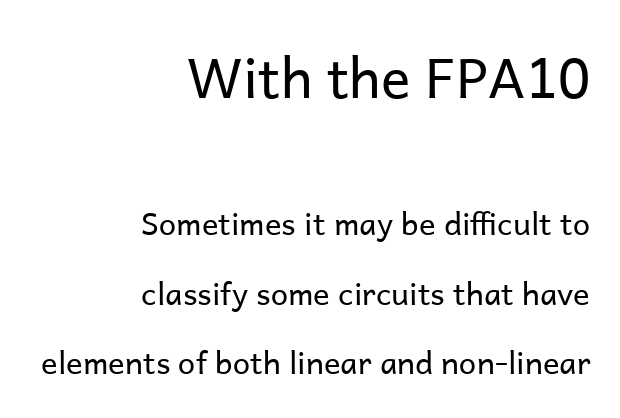
The image shows 55 px regular-weight sans-serif type, upright; set right-aligned, loose line spacing (2.24x), normal letter spacing, not underlined; the first (top) block is 1.77x larger; low stroke contrast and a medium x-height.
